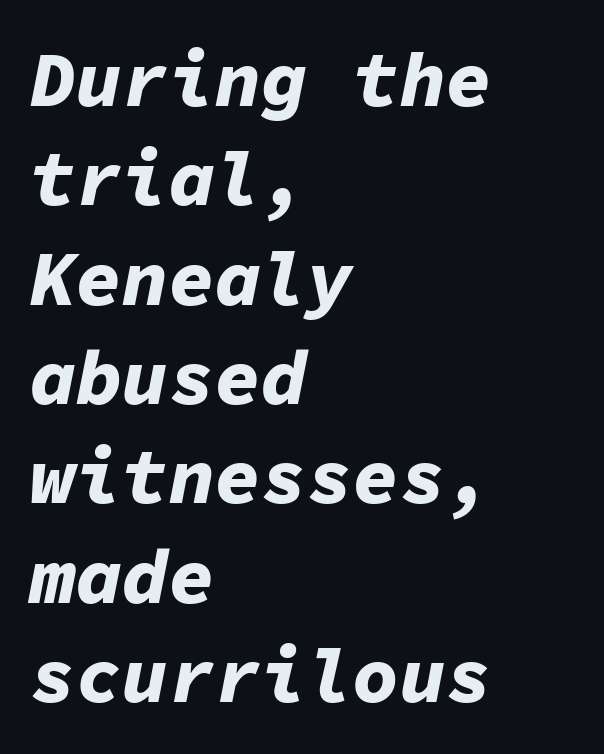
Letters rest on an invisible, unmarked baseline. The text carries the slant typical of an italic or oblique font. The sample has been set heavy, in full bold. Horizontally, the lines are justified to the leading edge only. The line texture is even and compact thanks to regular tracking. Is this a fixed-width face? Yes — each glyph sits in an identical cell.
